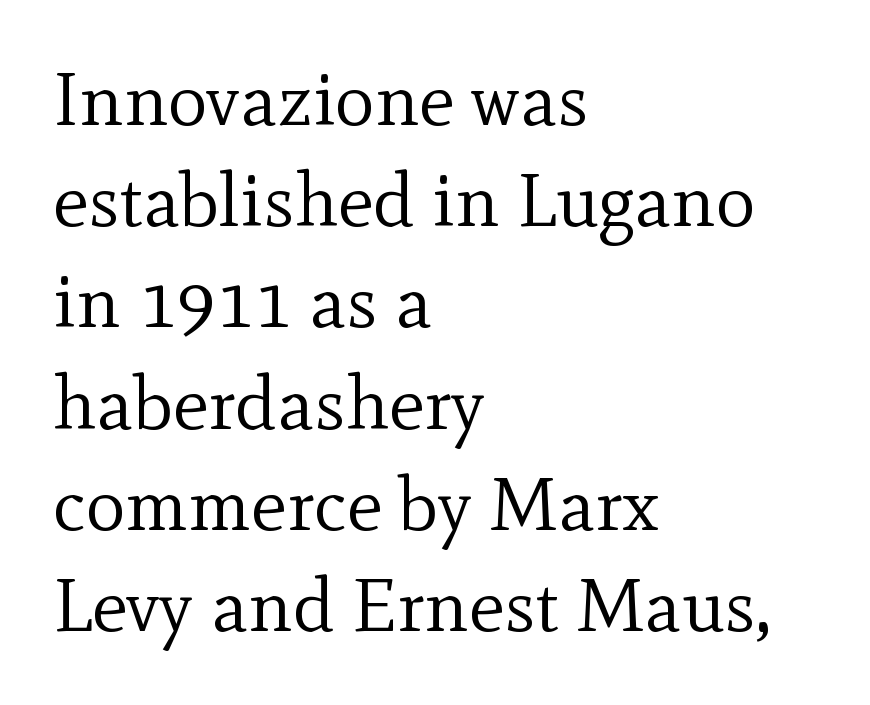
The space beneath each line is pristine and unruled. The leading is moderate, giving the passage an even texture. The strokes are not fattened; the text isn't bold. Caption: standard tracking, unaltered. The setting favours the left margin, as ordinary paragraphs usually do. The letters stand upright; this is a roman face.
